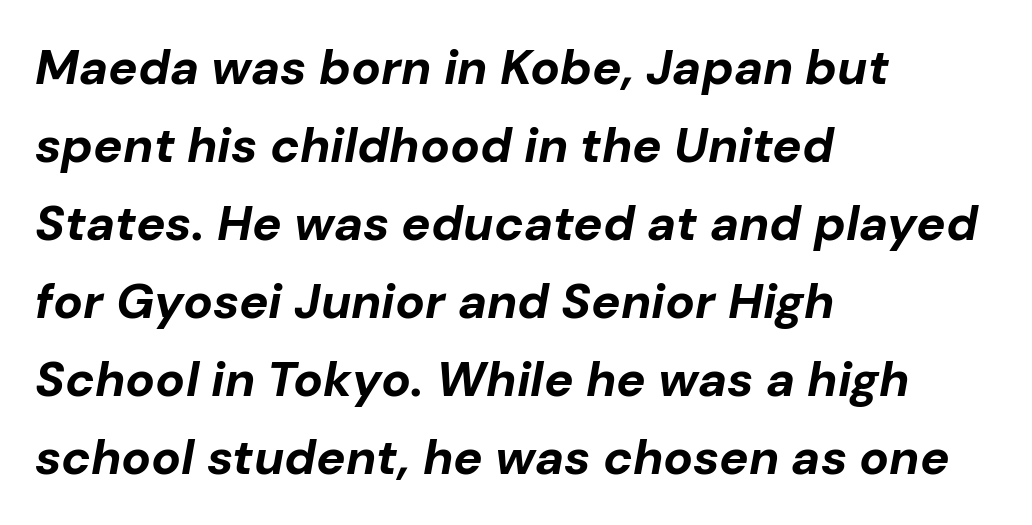
Quick note: underline off. The compositor pushed each line to the left boundary. Quick note: interline space is typical. Pretty heavy lettering here — definitely bold. The rendering applies a slant to the glyphs. The rendering keeps characters at their native spacing.
